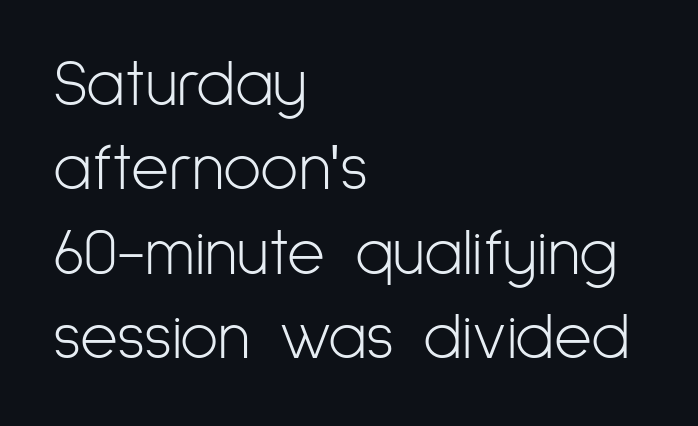
A normal amount of white space separates one row of letters from the next. Compared with a centered layout, this one pins lines to the left instead. The font is comparable to plain body text, perhaps lighter. No feet cap the strokes, marking this as sans-serif type. The letters stand upright; this is a roman face.
